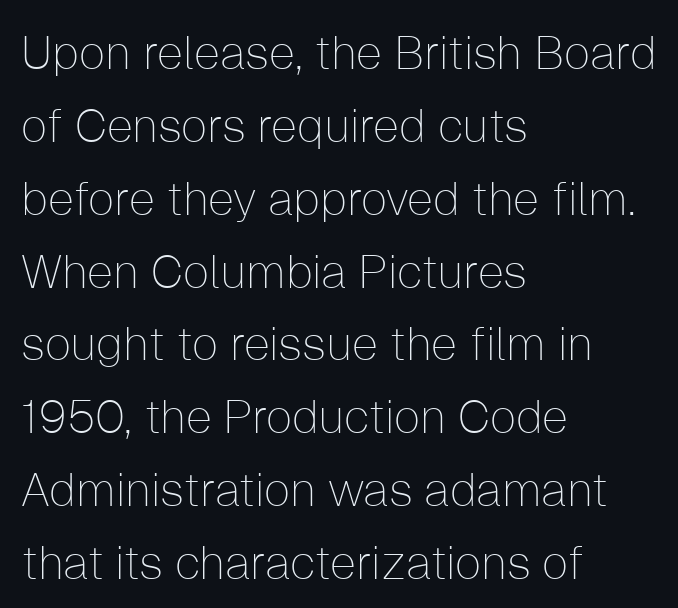
Q: Is the text bold? A: No.
Q: Is the text italic (slanted)? A: No, it is upright.
Q: Is the typeface a serif or a sans-serif typeface? A: Sans-serif.
Q: Is the text underlined? A: No.
Q: How is the paragraph aligned? A: Left-aligned.
Q: Is the spacing between letters normal or unusually wide? A: Normal.
Q: Is the spacing between lines tight, normal or loose? A: Normal.
Q: Width (condensed, normal, or wide)? A: Normal.
Q: Stroke contrast? A: Low.
Q: x-height? A: Medium.
Q: Monospaced? A: No.
